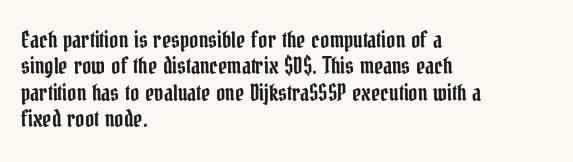
This rendering features lettering with no underline. Horizontal alignment here is leftward, the default for most running prose. These lines keep a tight, regular rhythm from letter to letter. A typesetter would mark this as roman, not italic.
